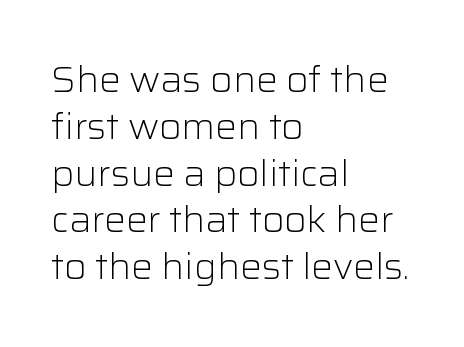
The line-height multiplier appears to be the usual default. The axis of the letterforms is exactly vertical. Honestly, there is no underline to notice here at all. The face used here is rendered with its standard letterfit.
